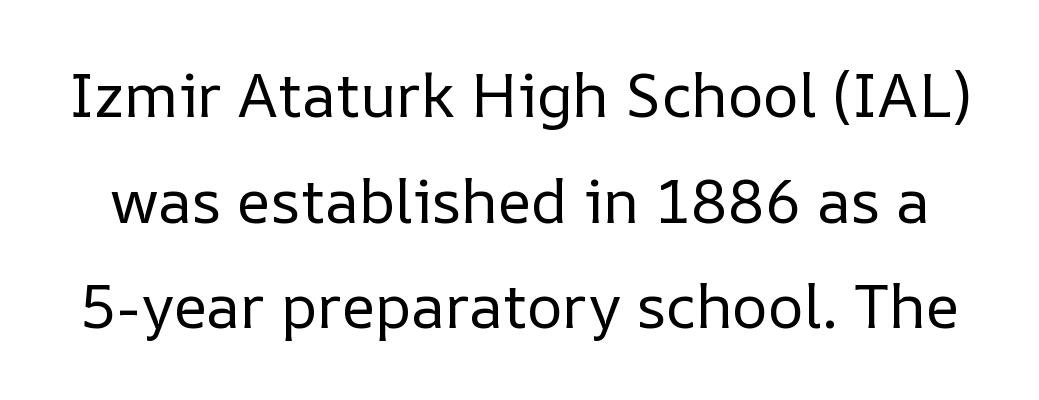
Q: Is the text bold? A: No.
Q: Is the text italic (slanted)? A: No, it is upright.
Q: Is the text underlined? A: No.
Q: Is the spacing between letters normal or unusually wide? A: Normal.
Q: Width (condensed, normal, or wide)? A: Normal.
Q: Stroke contrast? A: Low.
Q: x-height? A: Medium.
Q: Monospaced? A: No.
